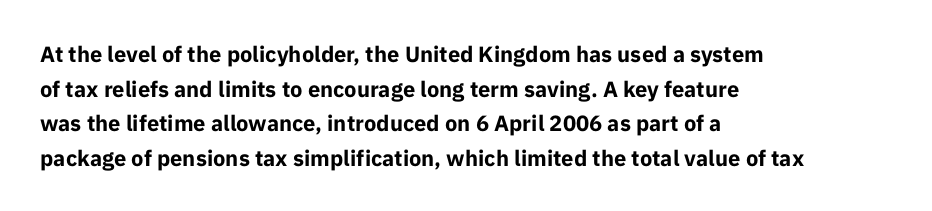
The image shows 22 px bold type, upright; set left-aligned, normal line spacing (1.57x), normal letter spacing, not underlined.
